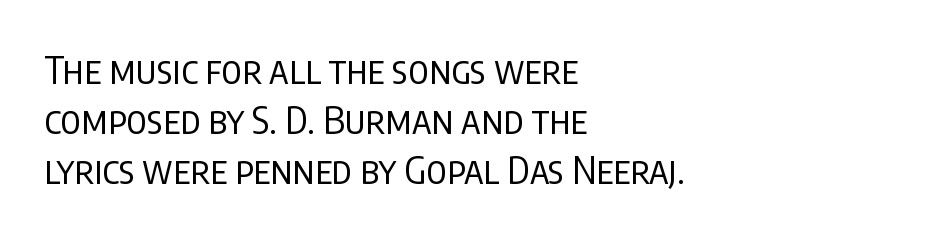
{"serif": "no", "italic": "no", "bold": "no", "weight": "regular", "width": "condensed", "stroke_contrast": "low", "x_height": "large", "monospaced": "no", "underline": "no", "align": "left", "line_spacing": "normal", "line_spacing_ratio": 1.32, "letter_spacing": "normal", "letter_spacing_em": 0.0, "glyph_px": 38}
